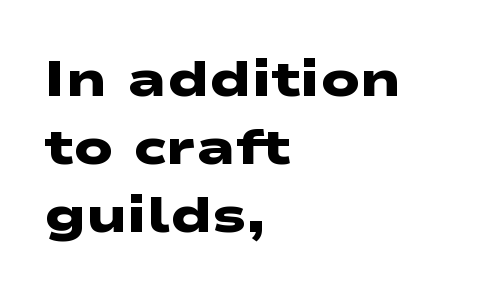
Standard letterfit; no display-style spreading of the glyphs. If you drew a ruler down the left edge, every line would touch it. The letters advance in unequal steps, a hallmark of proportional type. In terms of leading, this rendering sits right in the middle. Check under the words: just untouched page. The passage shown is emphatically bold.
